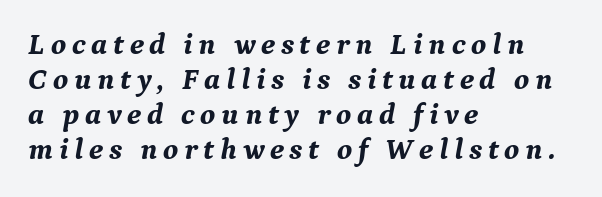
{"serif": "yes", "italic": "yes", "lean": "right", "slant_degrees": 9, "bold": "yes", "weight": "bold", "width": "normal", "stroke_contrast": "medium", "x_height": "medium", "monospaced": "no", "underline": "no", "align": "left", "line_spacing_ratio": 1.17, "glyph_px": 30}
